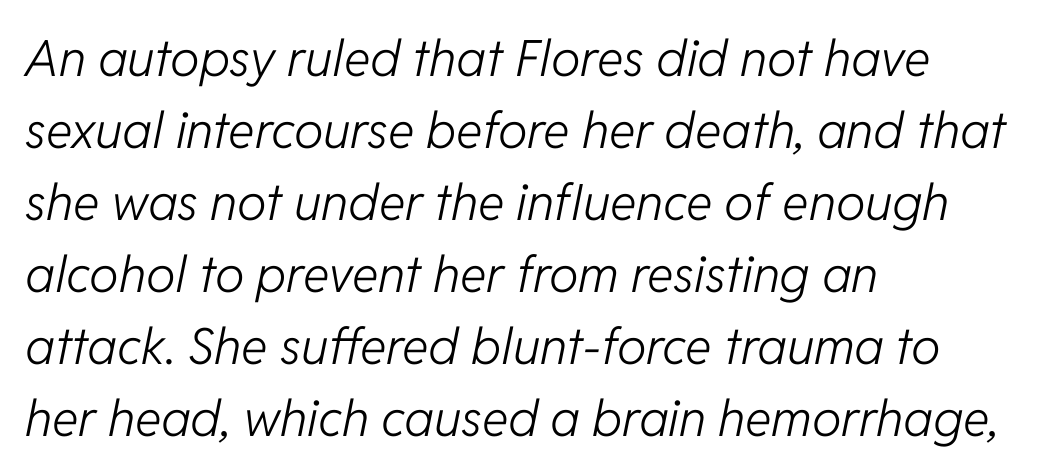
The image shows 50 px light type, italic (leaning right); set left-aligned, normal line spacing (1.44x), normal letter spacing, not underlined; low stroke contrast and a medium x-height.
